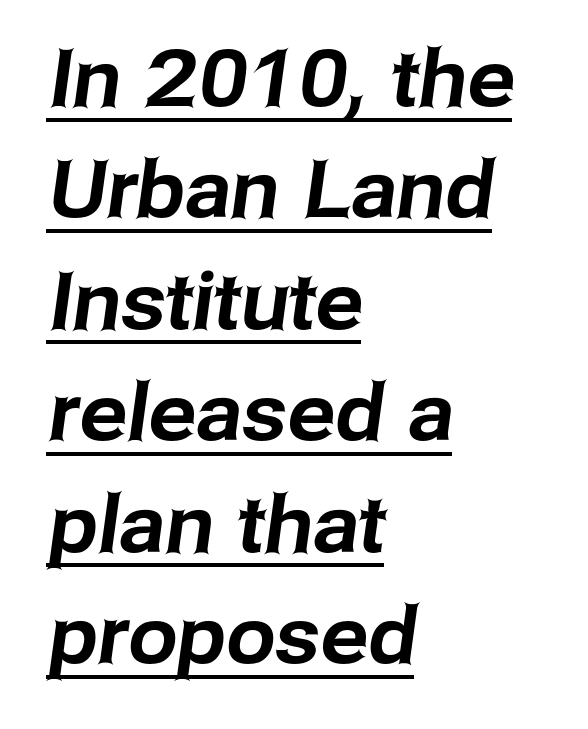
The image shows 79 px sans-serif type; set left-aligned, normal line spacing (1.41x), normal letter spacing, underlined; low stroke contrast and a medium x-height.
